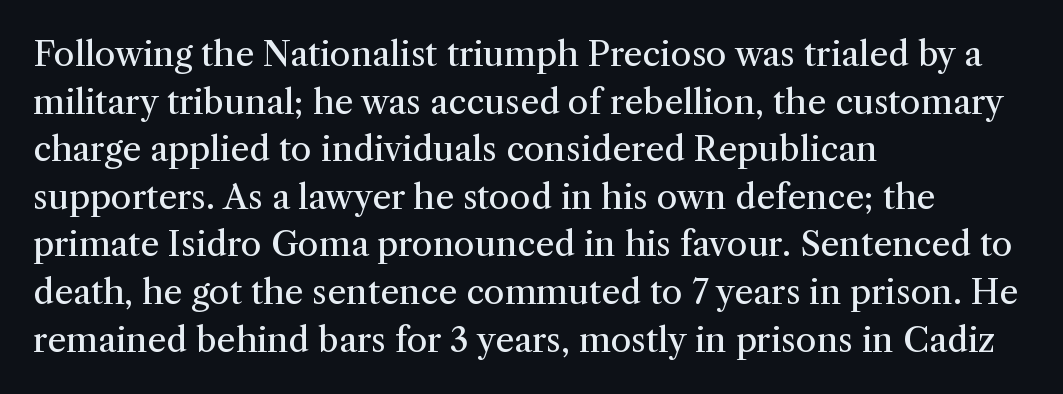
Q: Is the text bold? A: No.
Q: Is the text italic (slanted)? A: No, it is upright.
Q: Is the typeface a serif or a sans-serif typeface? A: Serif.
Q: Is the text underlined? A: No.
Q: How is the paragraph aligned? A: Left-aligned.
Q: Is the spacing between letters normal or unusually wide? A: Normal.
Q: Is the spacing between lines tight, normal or loose? A: Normal.
Q: Width (condensed, normal, or wide)? A: Normal.
Q: Stroke contrast? A: Medium.
Q: x-height? A: Medium.
Q: Monospaced? A: No.
